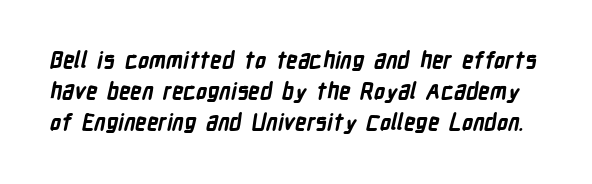
The image shows 22 px bold type; set normal line spacing (1.41x), normal letter spacing, not underlined.
